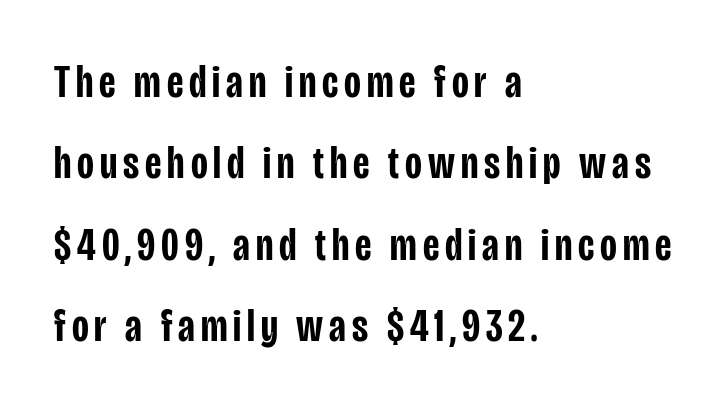
{"serif": "no", "italic": "no", "bold": "semi", "weight": "semibold", "width": "condensed", "stroke_contrast": "low", "x_height": "large", "monospaced": "no", "underline": "no", "align": "left", "line_spacing_ratio": 1.77, "glyph_px": 46}
